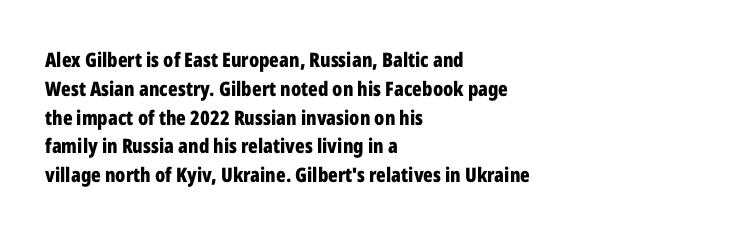
Line starts are locked; line ends wander. Bold? Absolutely — the strokes are thick and heavy. Nobody touched the tracking dial on this one. Bare-footed words on every line. These lines sit exactly where default settings would place them.
